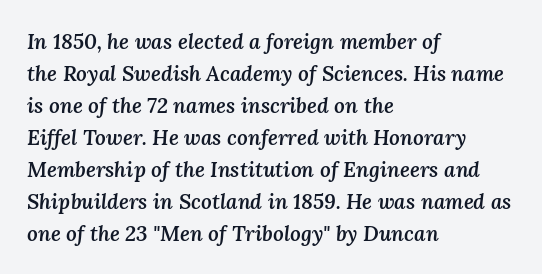
{"italic": "yes", "lean": "right", "slant_degrees": 3, "bold": "semi", "underline": "no", "align": "left", "line_spacing": "normal", "line_spacing_ratio": 1.52, "letter_spacing": "normal", "letter_spacing_em": 0.0, "glyph_px": 21}
